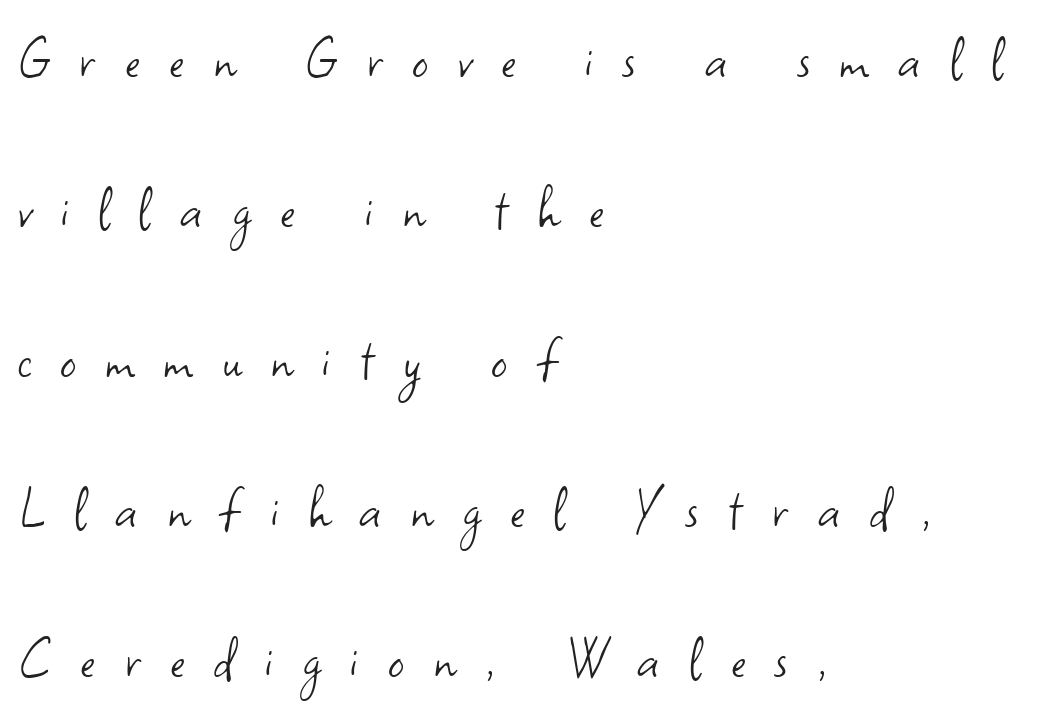
The image shows 63 px light sans-serif type; set left-aligned, loose line spacing (2.38x), unusually wide letter spacing (+0.47 em), not underlined; low stroke contrast and a small x-height.
